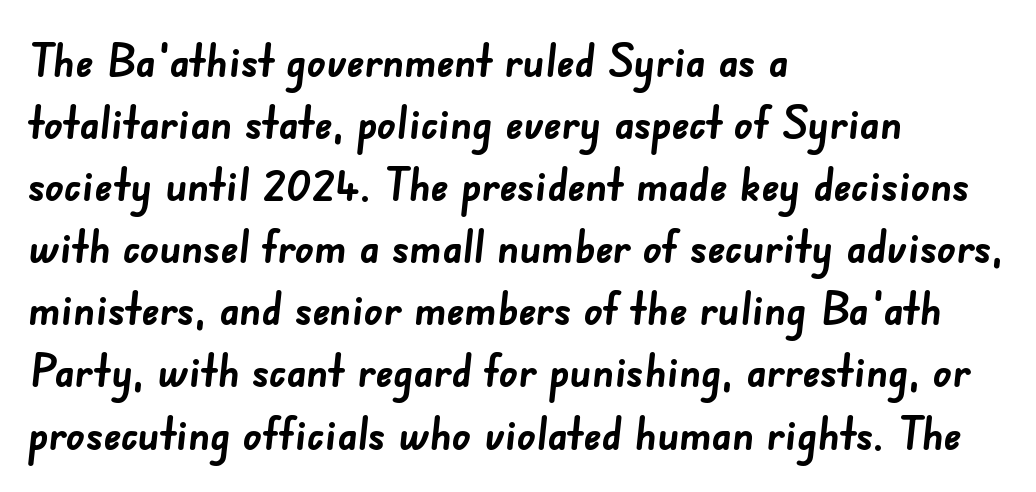
Q: Is the text bold? A: Yes.
Q: Is the typeface a serif or a sans-serif typeface? A: Sans-serif.
Q: Is the text underlined? A: No.
Q: How is the paragraph aligned? A: Left-aligned.
Q: Is the spacing between letters normal or unusually wide? A: Normal.
Q: Is the spacing between lines tight, normal or loose? A: Normal.
Q: Width (condensed, normal, or wide)? A: Normal.
Q: Stroke contrast? A: Low.
Q: x-height? A: Small.
Q: Monospaced? A: No.
